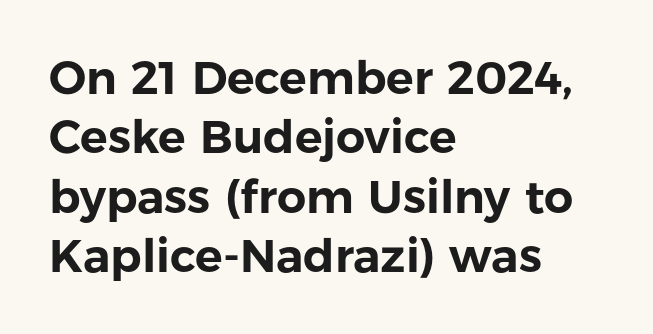
Q: Is the text italic (slanted)? A: No, it is upright.
Q: Is the typeface a serif or a sans-serif typeface? A: Sans-serif.
Q: Is the text underlined? A: No.
Q: How is the paragraph aligned? A: Left-aligned.
Q: Is the spacing between letters normal or unusually wide? A: Normal.
Q: Is the spacing between lines tight, normal or loose? A: Normal.
Q: Width (condensed, normal, or wide)? A: Normal.
Q: Stroke contrast? A: Low.
Q: x-height? A: Medium.
Q: Monospaced? A: No.
